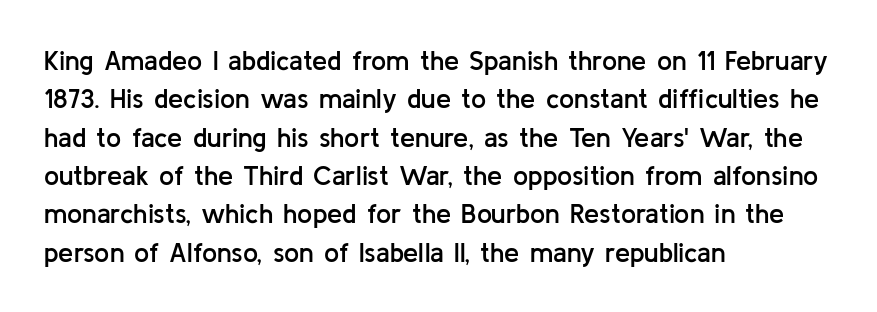
The lines in this sample share a left origin and differ only in where they stop. Does the leading feel generous? No, just average. Bare-footed words on every line. These lines were composed using upright roman letters.
